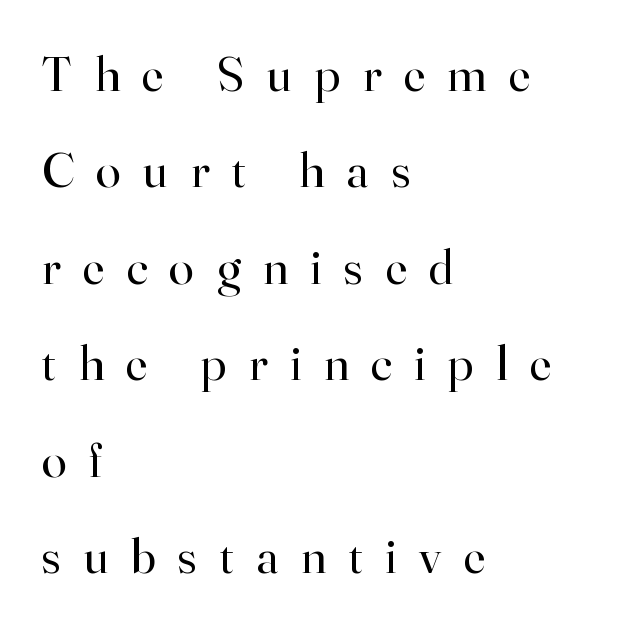
Q: Is the text bold? A: No.
Q: Is the text italic (slanted)? A: No, it is upright.
Q: Is the typeface a serif or a sans-serif typeface? A: Serif.
Q: Is the text underlined? A: No.
Q: How is the paragraph aligned? A: Left-aligned.
Q: Is the spacing between letters normal or unusually wide? A: Unusually wide.
Q: Is the spacing between lines tight, normal or loose? A: Loose.
Q: Width (condensed, normal, or wide)? A: Normal.
Q: Stroke contrast? A: High.
Q: x-height? A: Small.
Q: Monospaced? A: No.
